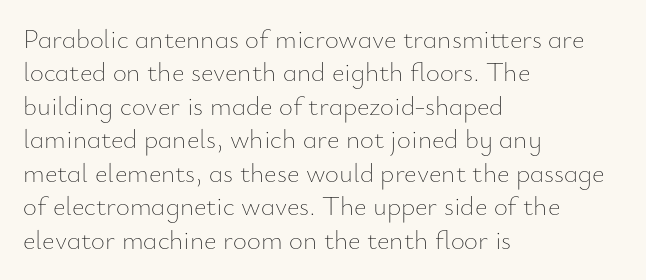
Q: Is the text bold? A: No.
Q: Is the text italic (slanted)? A: No, it is upright.
Q: Is the text underlined? A: No.
Q: How is the paragraph aligned? A: Left-aligned.
Q: Is the spacing between letters normal or unusually wide? A: Normal.
